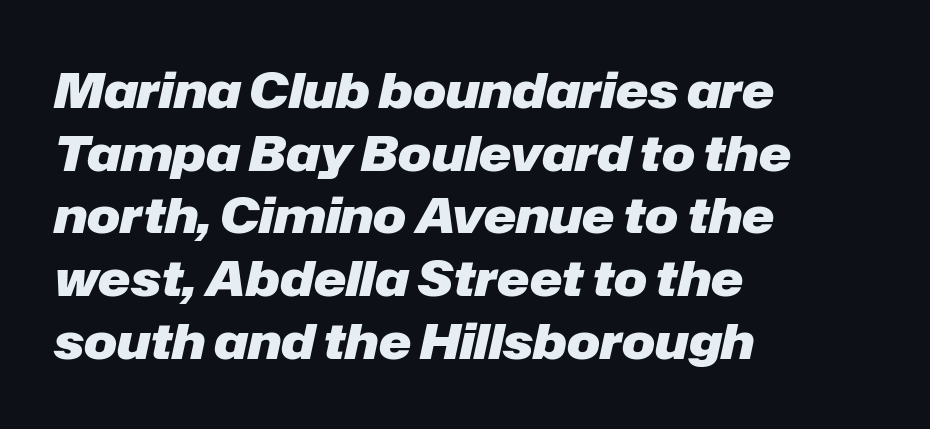
The image shows 49 px heavy type, italic (leaning right); set left-aligned, normal line spacing (1.28x), normal letter spacing, not underlined; low stroke contrast and a medium x-height.
